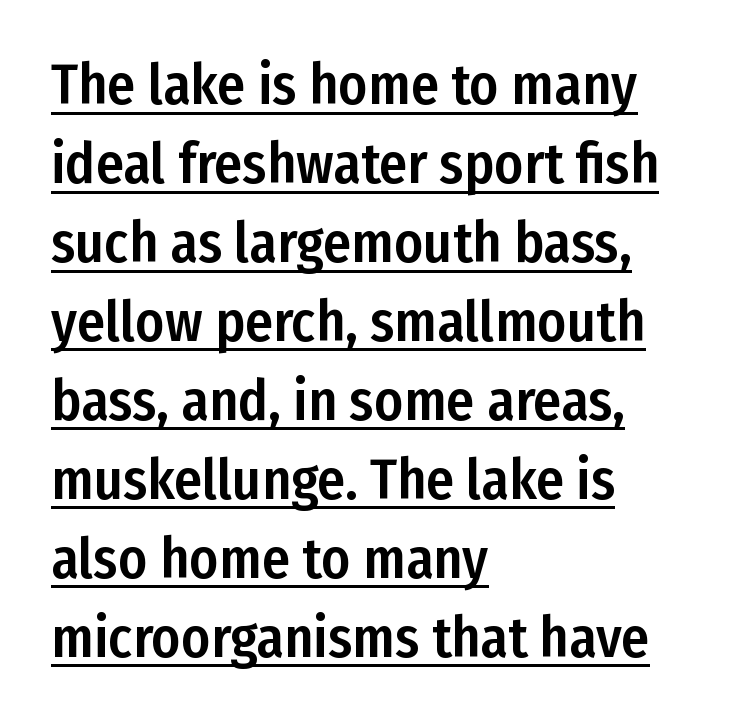
The image shows 56 px condensed sans-serif type, upright; set left-aligned, normal line spacing (1.41x), normal letter spacing, underlined; low stroke contrast and a medium x-height.
